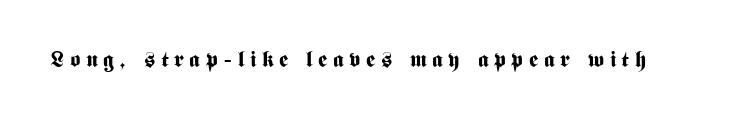
Posture: upright roman. Letter spacing: wide. Stroke thickness is high; the sample reads as a true bold. Lines of text with bare space underneath.
